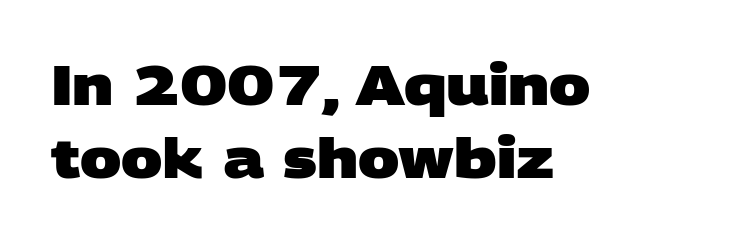
{"serif": "no", "bold": "yes", "weight": "heavy", "width": "wide", "stroke_contrast": "low", "x_height": "large", "monospaced": "no", "underline": "no", "align": "left", "line_spacing": "normal", "line_spacing_ratio": 1.32, "letter_spacing": "normal", "letter_spacing_em": 0.0, "glyph_px": 55}
